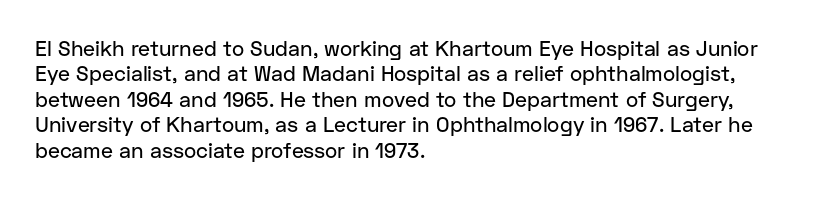
{"italic": "no", "underline": "no", "align": "left", "line_spacing_ratio": 1.21, "letter_spacing": "normal", "letter_spacing_em": 0.0, "glyph_px": 21}
